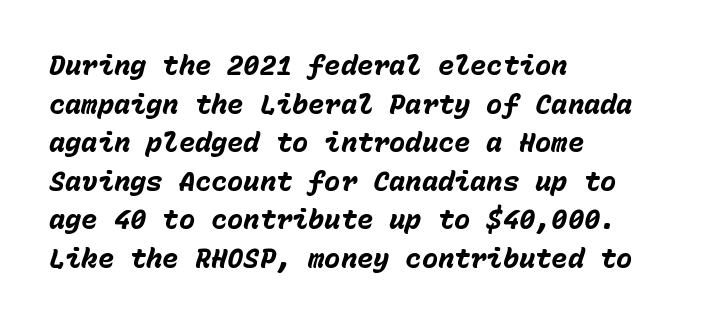
Any mark beneath the type? The region is blank. If you drew a ruler down the left edge, every line would touch it. Italic? Definitely — the glyphs are oblique. The characters look thick and weighty, a clear bold. How are the letters spaced? Ordinarily, with no added tracking. Vertical spacing — default.
